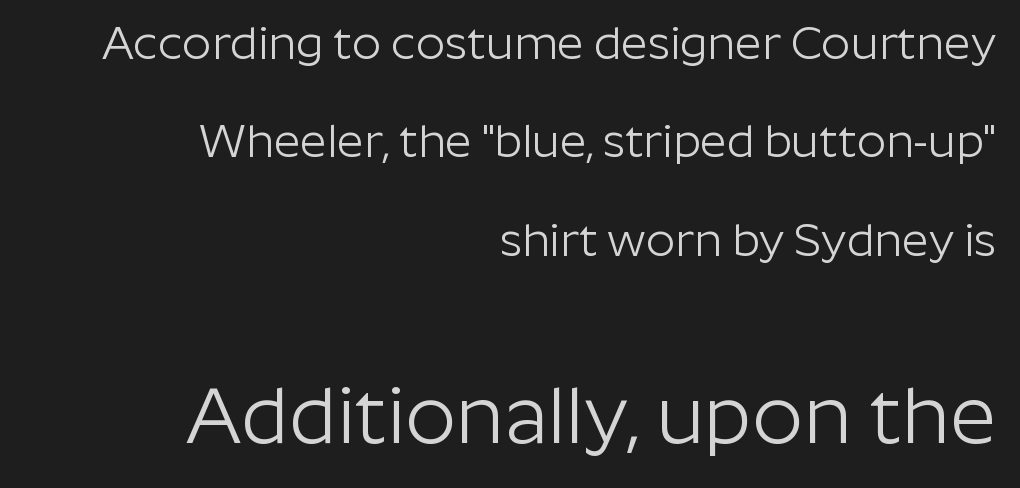
{"serif": "no", "italic": "no", "bold": "no", "weight": "light", "width": "normal", "stroke_contrast": "low", "x_height": "medium", "monospaced": "no", "underline": "no", "align": "right", "line_spacing": "loose", "line_spacing_ratio": 2.14, "letter_spacing": "normal", "letter_spacing_em": 0.0, "larger_block": "second", "size_ratio": 1.74, "glyph_px": 80}
